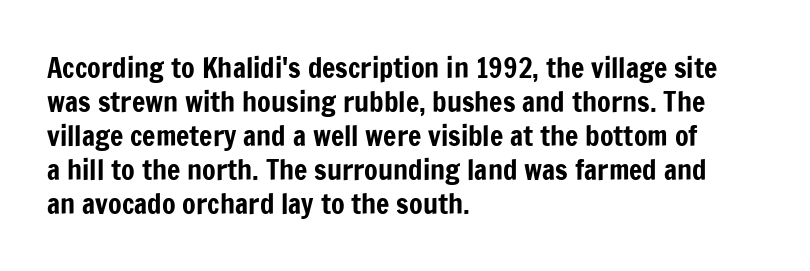
This rendering employs a face without finishing strokes, i.e., a sans-serif. Notice how the passage keeps a crisp vertical edge on the left only. Descenders hang freely into open space. The letterforms sit shoulder to shoulder at normal distance. Is this a fixed-width face? No — the glyphs have proportional, varying widths.
